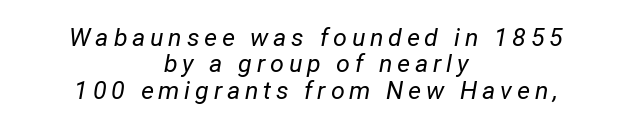
The image shows 25 px text type, italic (leaning right); set centered, tight line spacing (1.06x), not underlined.
